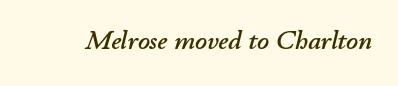
The image shows 26 px text type, italic (leaning right); set normal letter spacing, not underlined.
